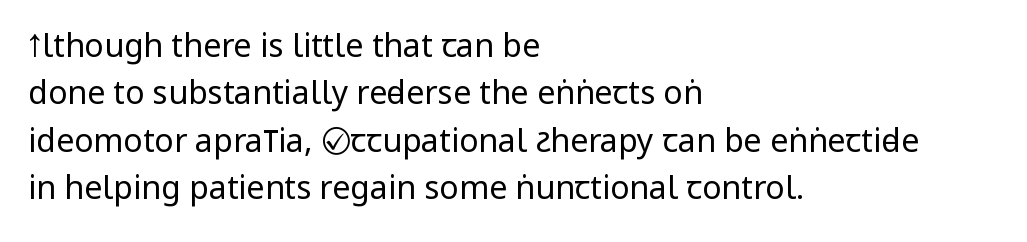
Q: Is the text bold? A: No.
Q: Is the text italic (slanted)? A: No, it is upright.
Q: Is the typeface a serif or a sans-serif typeface? A: Sans-serif.
Q: Is the text underlined? A: No.
Q: How is the paragraph aligned? A: Left-aligned.
Q: Is the spacing between letters normal or unusually wide? A: Normal.
Q: Is the spacing between lines tight, normal or loose? A: Normal.
Q: Width (condensed, normal, or wide)? A: Condensed.
Q: Stroke contrast? A: Low.
